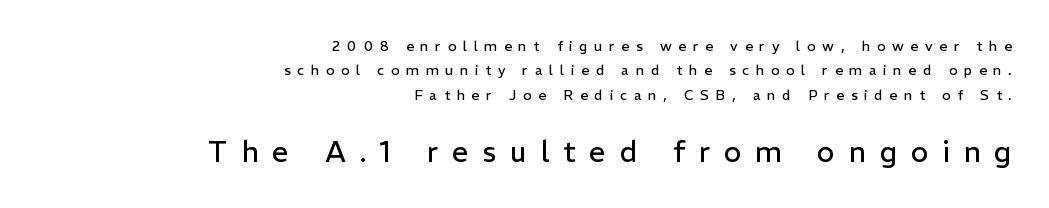
You can tell it's not italic because the verticals are truly vertical. Letter spacing: wide. Small over large — that's the arrangement of the two blocks here. No chunkiness to these letters — they're not bold. A flush-right, rag-left setting is used for this passage.
